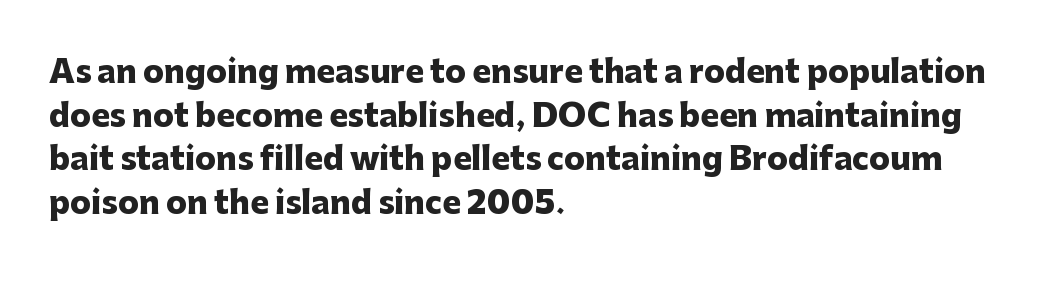
{"serif": "no", "italic": "no", "bold": "yes", "weight": "heavy", "width": "normal", "stroke_contrast": "low", "x_height": "medium", "monospaced": "no", "underline": "no", "align": "left", "line_spacing": "normal", "line_spacing_ratio": 1.41, "letter_spacing": "normal", "letter_spacing_em": 0.0, "glyph_px": 31}
